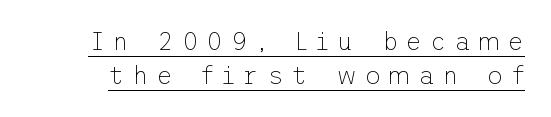
{"italic": "no", "bold": "no", "underline": "yes", "line_spacing": "normal", "line_spacing_ratio": 1.36, "letter_spacing": "wide", "letter_spacing_em": 0.32, "glyph_px": 25}
